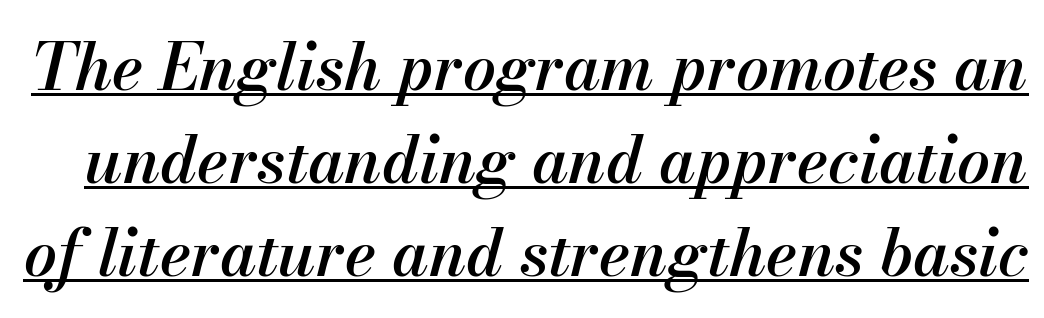
Q: Is the text bold? A: Semi-bold.
Q: Is the text italic (slanted)? A: Yes, it leans right by about 13 degrees.
Q: Is the text underlined? A: Yes.
Q: Is the spacing between letters normal or unusually wide? A: Normal.
Q: Is the spacing between lines tight, normal or loose? A: Normal.
Q: Width (condensed, normal, or wide)? A: Normal.
Q: Stroke contrast? A: Medium.
Q: x-height? A: Small.
Q: Monospaced? A: No.
